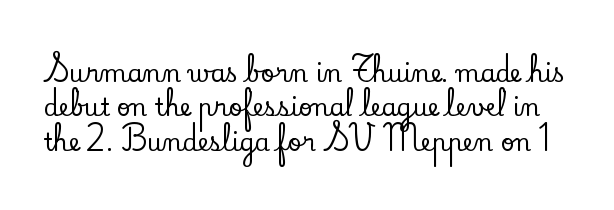
Ascenders rise straight up at ninety degrees. The type is set solid horizontally, with unmodified tracking. A bare baseline throughout the passage. Summary of vertical rhythm: regular, with standard interline spacing.
